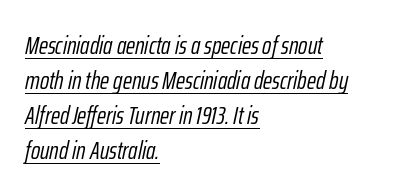
Q: Is the text bold? A: No.
Q: Is the text italic (slanted)? A: Yes, it leans right by about 12 degrees.
Q: Is the text underlined? A: Yes.
Q: How is the paragraph aligned? A: Left-aligned.
Q: Is the spacing between letters normal or unusually wide? A: Normal.
Q: Is the spacing between lines tight, normal or loose? A: Normal.
